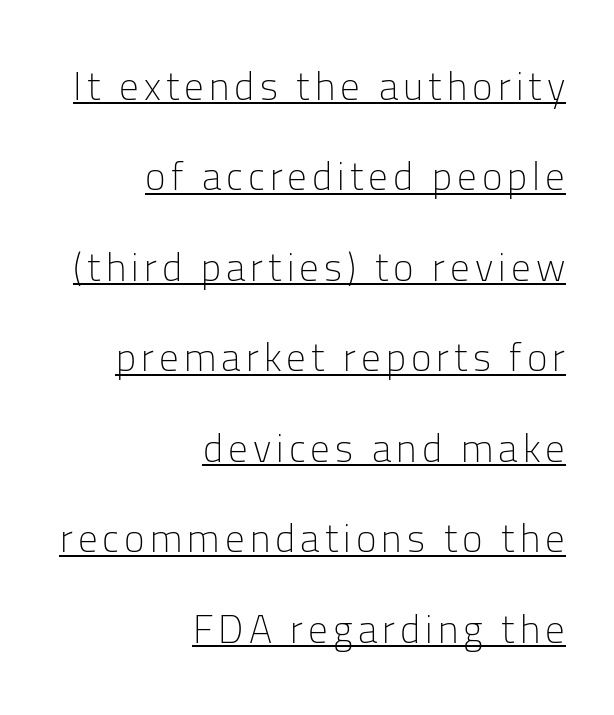
The image shows 39 px light sans-serif type, upright; set right-aligned, loose line spacing (2.32x), underlined; low stroke contrast and a medium x-height.
